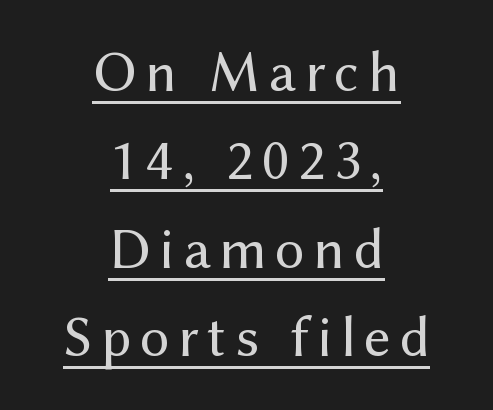
Notice how descenders clear the ascenders below comfortably — that's standard leading. The font sits on the lighter half of the weight spectrum, regular included. Every row of glyphs is offset so its center matches the block's center. Somebody hit Ctrl+U on this one — the words are underlined. Character widths vary here, with narrow letters taking less room than wide ones. This rendering employs a face without finishing strokes, i.e., a sans-serif.
